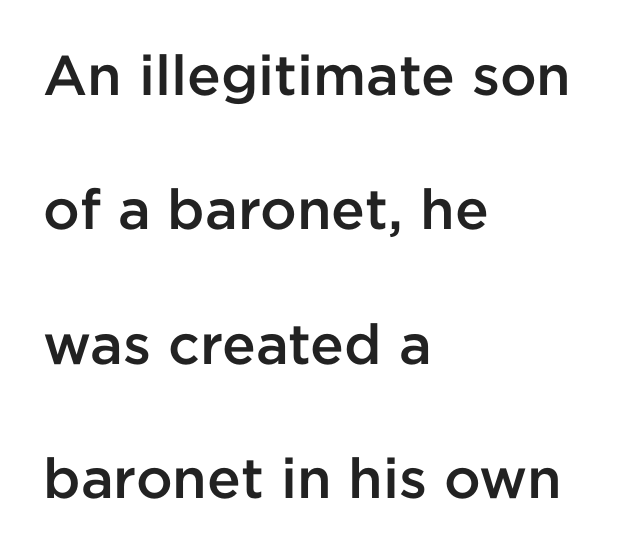
The image shows 56 px semibold sans-serif type, upright; set left-aligned, loose line spacing (2.4x), normal letter spacing, not underlined; low stroke contrast and a medium x-height.
